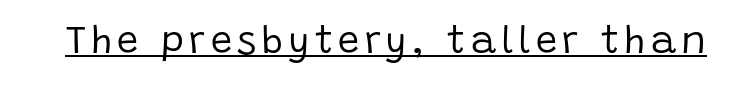
Q: Is the text bold? A: No.
Q: Is the text italic (slanted)? A: No, it is upright.
Q: Is the typeface a serif or a sans-serif typeface? A: Sans-serif.
Q: Is the text underlined? A: Yes.
Q: Width (condensed, normal, or wide)? A: Normal.
Q: Stroke contrast? A: Low.
Q: x-height? A: Large.
Q: Monospaced? A: No.
